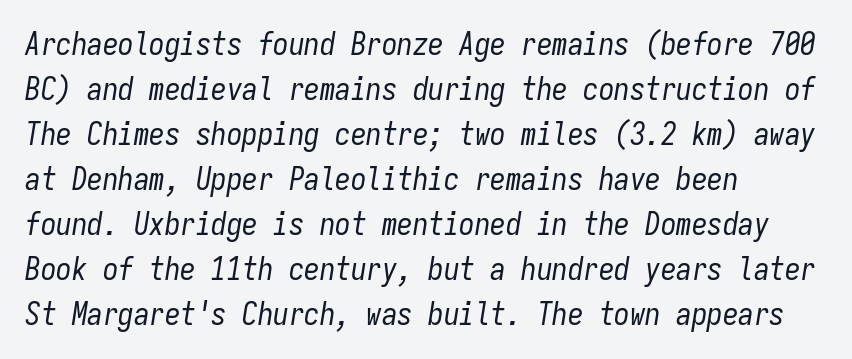
The image shows 31 px regular-weight, condensed type, italic (leaning right), monospaced; set left-aligned, normal line spacing (1.45x), normal letter spacing, not underlined; low stroke contrast and a medium x-height.
